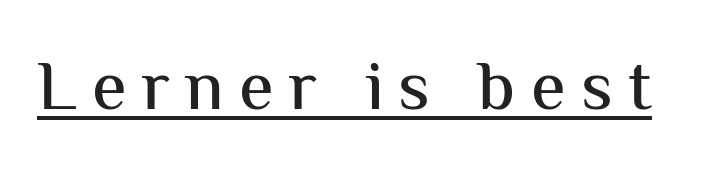
The type family on display is of the sans-serif kind. Letter spacing: wide. These lines are rendered in a variable-pitch font. Nope, not italic — everything's standing straight. Is there an underline? Yes — a line sits under the letters.
